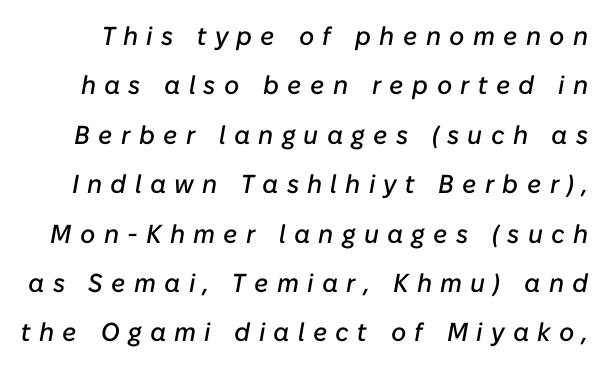
{"italic": "yes", "lean": "right", "slant_degrees": 10, "underline": "no", "line_spacing": "loose", "line_spacing_ratio": 1.9, "letter_spacing": "wide", "letter_spacing_em": 0.32, "glyph_px": 26}
